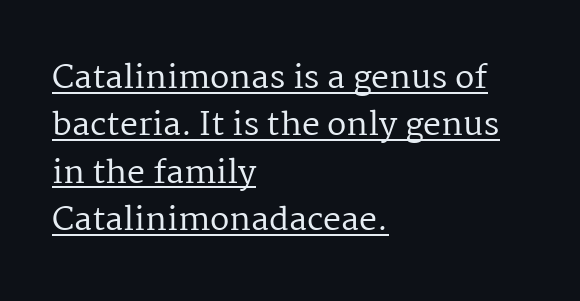
Q: Is the text bold? A: No.
Q: Is the text italic (slanted)? A: No, it is upright.
Q: Is the typeface a serif or a sans-serif typeface? A: Serif.
Q: Is the text underlined? A: Yes.
Q: How is the paragraph aligned? A: Left-aligned.
Q: Is the spacing between letters normal or unusually wide? A: Normal.
Q: Is the spacing between lines tight, normal or loose? A: Normal.
Q: Width (condensed, normal, or wide)? A: Normal.
Q: Stroke contrast? A: Medium.
Q: x-height? A: Medium.
Q: Monospaced? A: No.
